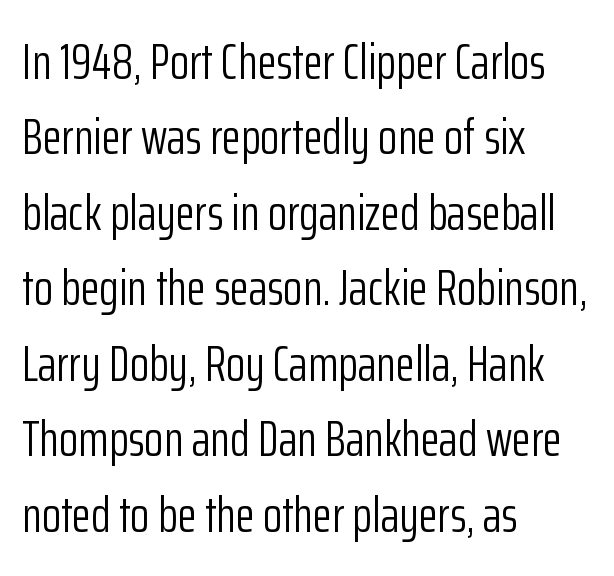
Q: Is the text bold? A: No.
Q: Is the text italic (slanted)? A: No, it is upright.
Q: Is the typeface a serif or a sans-serif typeface? A: Sans-serif.
Q: Is the text underlined? A: No.
Q: How is the paragraph aligned? A: Left-aligned.
Q: Is the spacing between letters normal or unusually wide? A: Normal.
Q: Is the spacing between lines tight, normal or loose? A: Normal.
Q: Width (condensed, normal, or wide)? A: Condensed.
Q: Stroke contrast? A: Low.
Q: x-height? A: Medium.
Q: Monospaced? A: No.
